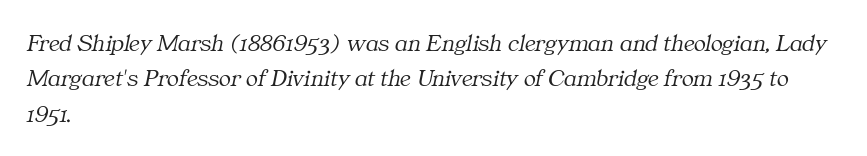
{"italic": "yes", "lean": "right", "slant_degrees": 11, "bold": "no", "underline": "no", "align": "left", "line_spacing": "normal", "line_spacing_ratio": 1.42, "letter_spacing": "normal", "letter_spacing_em": 0.0, "glyph_px": 25}
